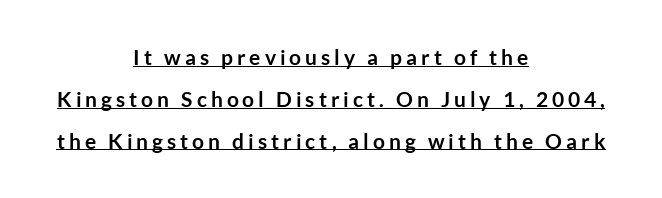
{"italic": "no", "bold": "yes", "underline": "yes", "align": "center", "line_spacing": "loose", "line_spacing_ratio": 1.99, "glyph_px": 21}
